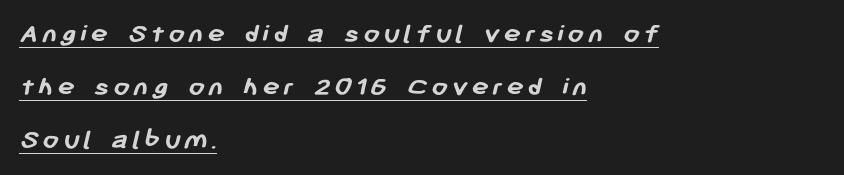
{"serif": "no", "bold": "yes", "weight": "semibold", "width": "normal", "stroke_contrast": "low", "x_height": "medium", "monospaced": "no", "underline": "yes", "align": "left", "line_spacing_ratio": 1.83, "glyph_px": 29}
